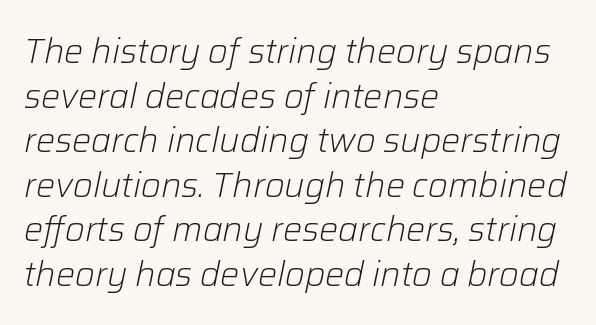
Clear beneath every line of the passage. Leading: standard. This is not heavy type; no bold has been used. A typesetter would mark this as italic. Each letter keeps its own natural width here, so spacing adapts to shape.
